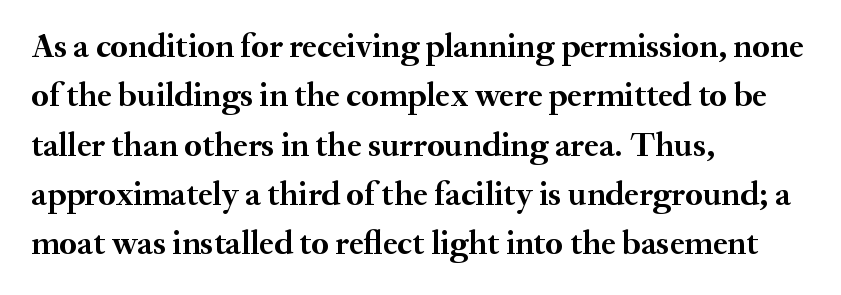
The passage shown is not underscored anywhere. Look at the bottom of the vertical strokes: they flare into serifs here. A classic flush-left, rag-right setting is used for this passage. Characters follow at the spacing the type designer built in. No italicization has been applied; the sample stays upright.
